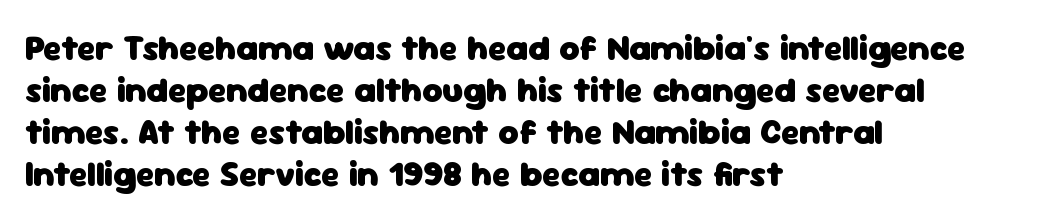
Q: Is the text bold? A: Yes.
Q: Is the text italic (slanted)? A: No, it is upright.
Q: Is the typeface a serif or a sans-serif typeface? A: Sans-serif.
Q: Is the text underlined? A: No.
Q: How is the paragraph aligned? A: Left-aligned.
Q: Is the spacing between letters normal or unusually wide? A: Normal.
Q: Width (condensed, normal, or wide)? A: Normal.
Q: Stroke contrast? A: Low.
Q: x-height? A: Medium.
Q: Monospaced? A: No.
